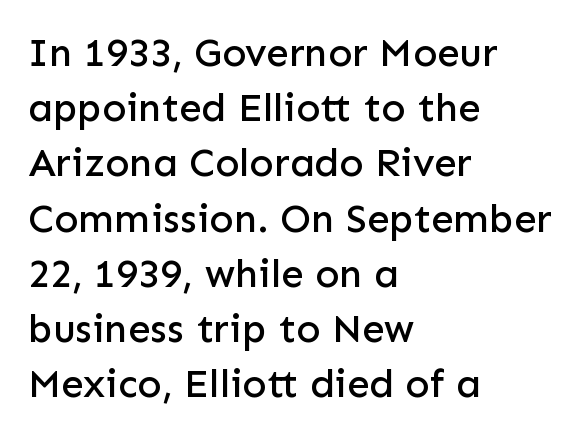
Q: Is the text italic (slanted)? A: No, it is upright.
Q: Is the typeface a serif or a sans-serif typeface? A: Sans-serif.
Q: Is the text underlined? A: No.
Q: How is the paragraph aligned? A: Left-aligned.
Q: Is the spacing between letters normal or unusually wide? A: Normal.
Q: Is the spacing between lines tight, normal or loose? A: Normal.
Q: Width (condensed, normal, or wide)? A: Normal.
Q: Stroke contrast? A: Low.
Q: x-height? A: Medium.
Q: Monospaced? A: No.
